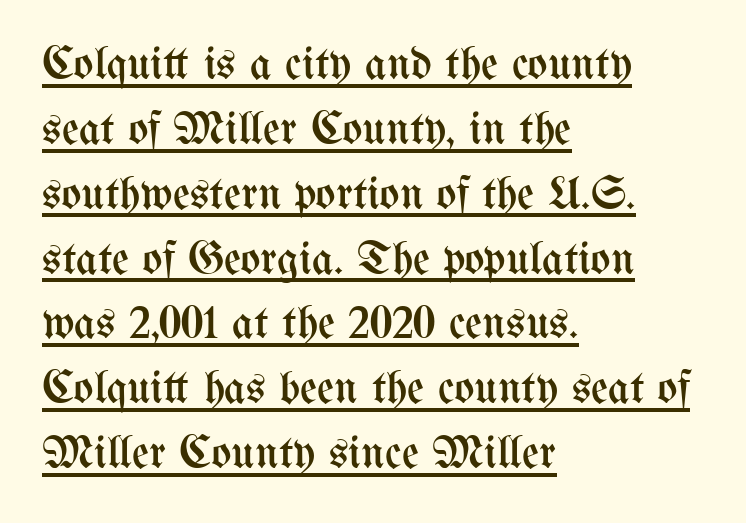
Compared with undecorated copy, this sample adds a rule below the words. This is the regular roman posture of the typeface. Words appear dense and cohesive because spacing is normal. Each line starts at the same left margin while the right side varies. The letterforms sit at book weight or below. You could not count columns in this text — the font is proportionally spaced.
